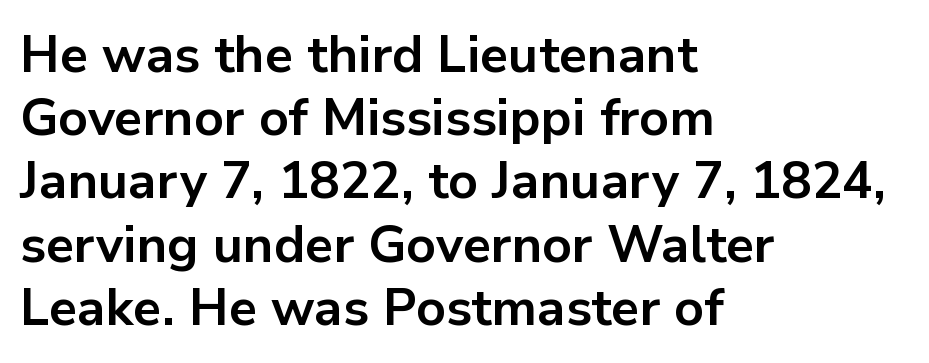
{"serif": "no", "italic": "no", "bold": "yes", "weight": "bold", "width": "normal", "stroke_contrast": "low", "x_height": "medium", "monospaced": "no", "underline": "no", "align": "left", "line_spacing_ratio": 1.24, "letter_spacing": "normal", "letter_spacing_em": 0.0, "glyph_px": 51}
